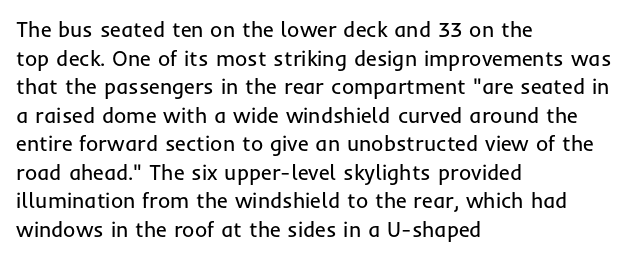
Line beginnings align vertically; line endings do not. Whoever set this chose a conventional vertical rhythm. Stroke mass is kept to a normal reading level or below. Nobody touched the tracking dial on this one.
